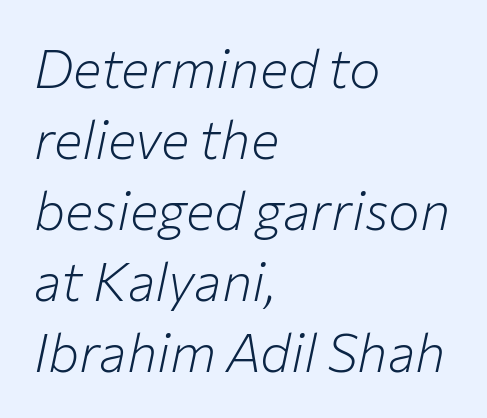
{"italic": "yes", "lean": "right", "slant_degrees": 12, "bold": "no", "weight": "light", "width": "normal", "stroke_contrast": "low", "x_height": "medium", "monospaced": "no", "underline": "no", "align": "left", "line_spacing": "normal", "line_spacing_ratio": 1.34, "letter_spacing": "normal", "letter_spacing_em": 0.0, "glyph_px": 53}
